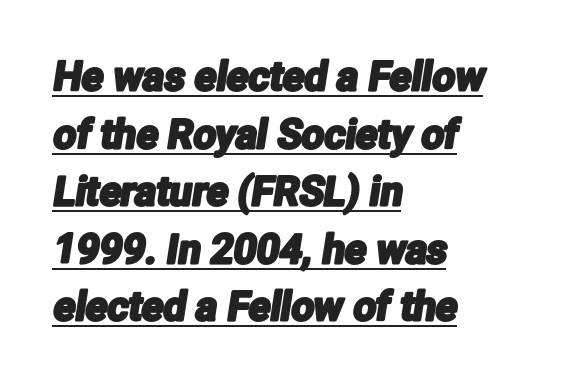
{"serif": "no", "width": "condensed", "stroke_contrast": "low", "x_height": "medium", "monospaced": "no", "underline": "yes", "align": "left", "line_spacing": "normal", "line_spacing_ratio": 1.44, "letter_spacing": "normal", "letter_spacing_em": 0.0, "glyph_px": 40}
